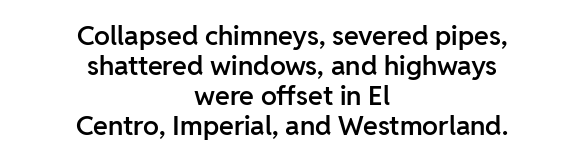
The image shows 27 px text type, upright; set centered, tight line spacing (1.11x), normal letter spacing, not underlined.
